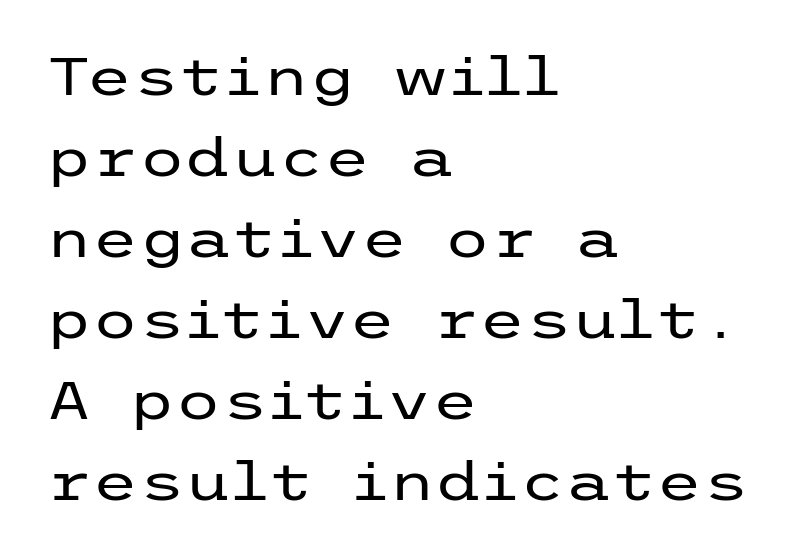
Q: Is the text bold? A: No.
Q: Is the text italic (slanted)? A: No, it is upright.
Q: Is the typeface a serif or a sans-serif typeface? A: Sans-serif.
Q: Is the text underlined? A: No.
Q: How is the paragraph aligned? A: Left-aligned.
Q: Is the spacing between letters normal or unusually wide? A: Normal.
Q: Is the spacing between lines tight, normal or loose? A: Normal.
Q: Width (condensed, normal, or wide)? A: Wide.
Q: Stroke contrast? A: Low.
Q: x-height? A: Medium.
